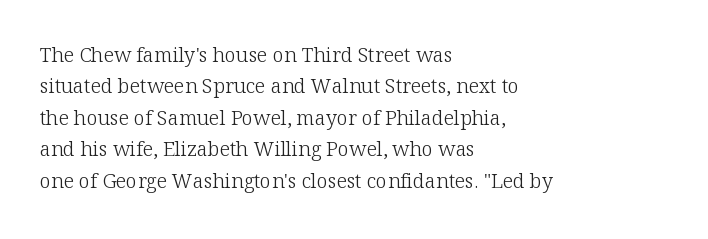
The image shows 20 px text type, upright; set left-aligned, normal line spacing (1.57x), normal letter spacing, not underlined.
